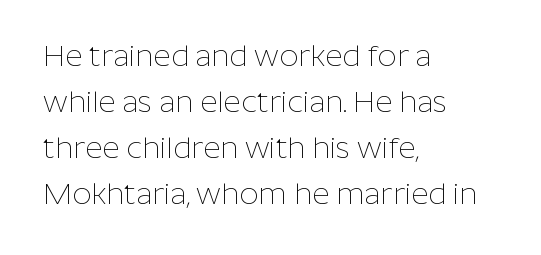
{"serif": "no", "italic": "no", "bold": "no", "weight": "thin", "width": "normal", "stroke_contrast": "low", "x_height": "medium", "monospaced": "no", "underline": "no", "align": "left", "line_spacing": "normal", "line_spacing_ratio": 1.53, "letter_spacing": "normal", "letter_spacing_em": 0.0, "glyph_px": 30}
